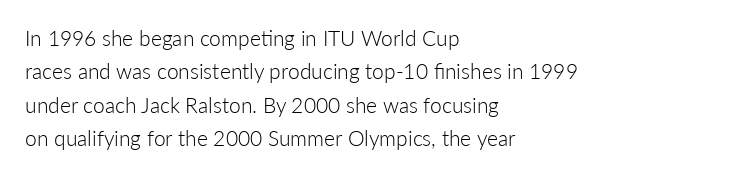
How would I describe the line gaps? Plain and ordinary. Weight: in the light-to-regular range. The type is set solid horizontally, with unmodified tracking. The lines are quadded left.
